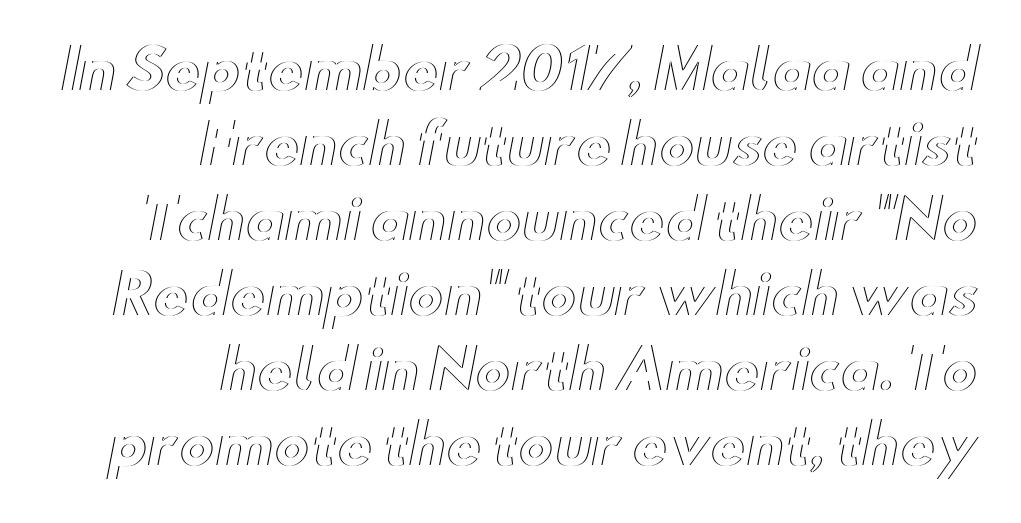
Q: Is the text italic (slanted)? A: Yes.
Q: Is the text underlined? A: No.
Q: How is the paragraph aligned? A: Right-aligned.
Q: Is the spacing between letters normal or unusually wide? A: Normal.
Q: Is the spacing between lines tight, normal or loose? A: Normal.
Q: Width (condensed, normal, or wide)? A: Wide.
Q: x-height? A: Small.
Q: Monospaced? A: No.
